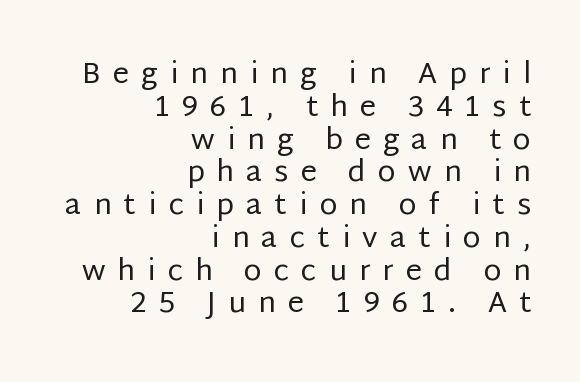
Q: Is the text bold? A: No.
Q: Is the text italic (slanted)? A: No, it is upright.
Q: Is the typeface a serif or a sans-serif typeface? A: Sans-serif.
Q: Is the text underlined? A: No.
Q: How is the paragraph aligned? A: Right-aligned.
Q: Is the spacing between letters normal or unusually wide? A: Unusually wide.
Q: Is the spacing between lines tight, normal or loose? A: Tight.
Q: Width (condensed, normal, or wide)? A: Normal.
Q: Stroke contrast? A: Low.
Q: x-height? A: Large.
Q: Monospaced? A: No.
